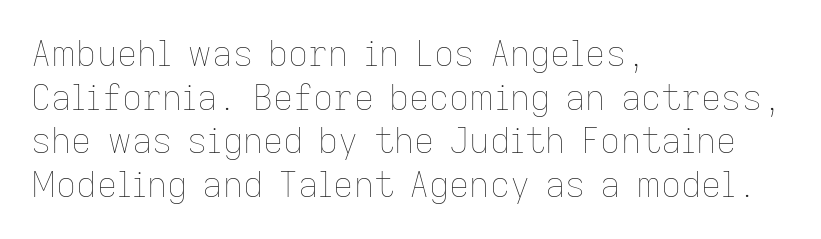
{"italic": "no", "bold": "no", "weight": "thin", "width": "normal", "stroke_contrast": "low", "x_height": "medium", "monospaced": "no", "underline": "no", "align": "left", "line_spacing": "normal", "line_spacing_ratio": 1.25, "letter_spacing": "normal", "letter_spacing_em": 0.0, "glyph_px": 35}
